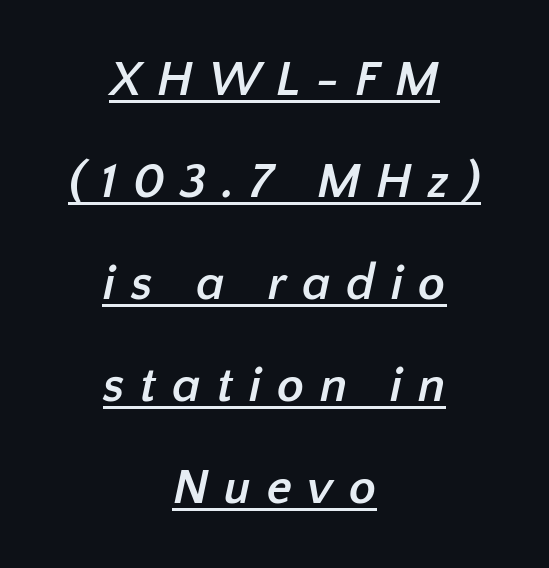
The image shows 50 px semibold sans-serif type; set centered, loose line spacing (2.04x), unusually wide letter spacing (+0.31 em), underlined; low stroke contrast and a medium x-height.
